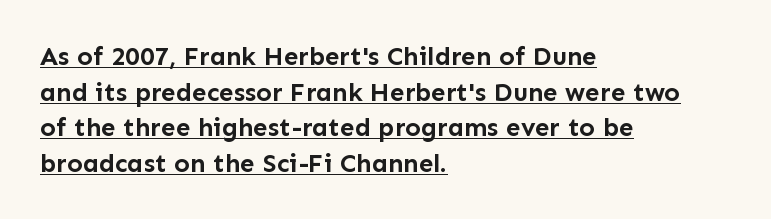
{"italic": "no", "bold": "yes", "underline": "yes", "align": "left", "line_spacing": "normal", "line_spacing_ratio": 1.37, "letter_spacing": "normal", "letter_spacing_em": 0.0, "glyph_px": 26}
